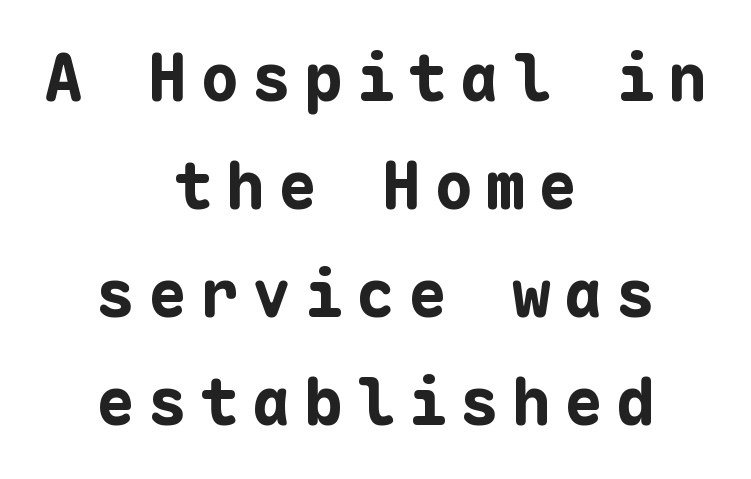
Q: Is the text bold? A: Yes.
Q: Is the text italic (slanted)? A: No, it is upright.
Q: Is the typeface a serif or a sans-serif typeface? A: Sans-serif.
Q: Is the text underlined? A: No.
Q: How is the paragraph aligned? A: Centered.
Q: Is the spacing between letters normal or unusually wide? A: Unusually wide.
Q: Is the spacing between lines tight, normal or loose? A: Normal.
Q: Width (condensed, normal, or wide)? A: Normal.
Q: Stroke contrast? A: Low.
Q: x-height? A: Medium.
Q: Monospaced? A: Yes.
